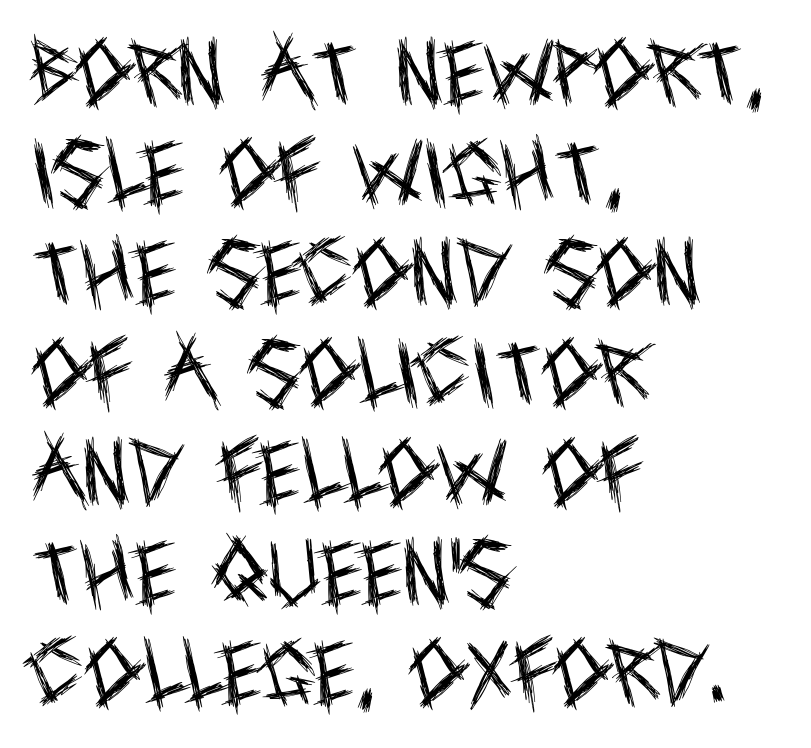
Are there feet on the stems? There aren't — it's a sans. Does extra space separate the letters? No, they use regular spacing. Italic: no, the glyphs are upright roman. Bold? No — there's no thickening of the strokes. Is the block centered? No — it sits flush against the left margin. Just letters on the line, the space beneath them empty.
